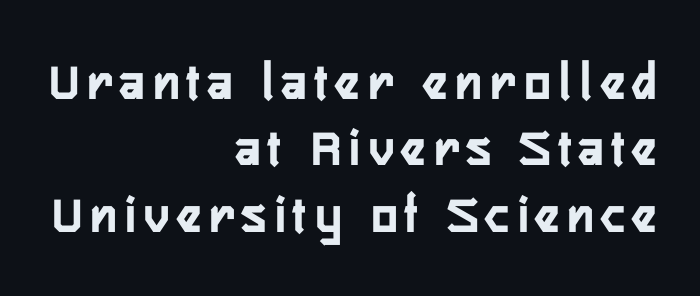
{"serif": "no", "italic": "no", "width": "condensed", "stroke_contrast": "low", "x_height": "medium", "monospaced": "no", "underline": "no", "align": "right", "line_spacing_ratio": 1.23, "glyph_px": 54}
